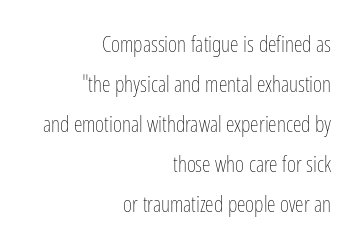
Q: Is the text bold? A: No.
Q: Is the text italic (slanted)? A: No, it is upright.
Q: Is the text underlined? A: No.
Q: How is the paragraph aligned? A: Right-aligned.
Q: Is the spacing between letters normal or unusually wide? A: Normal.
